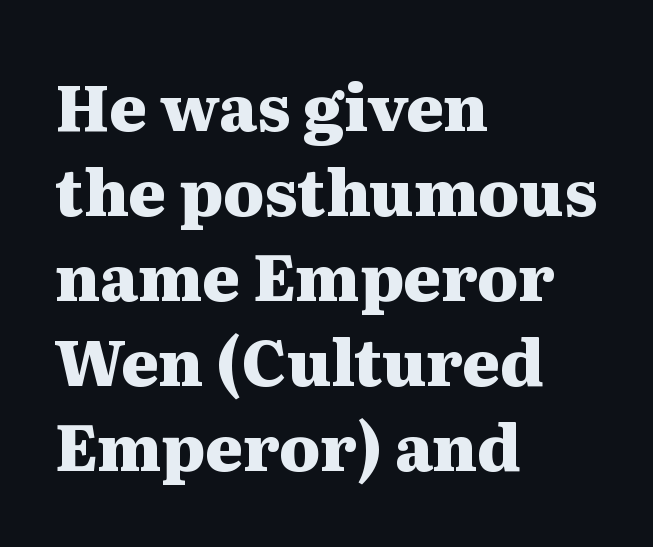
The zone under the glyphs is completely vacant. Compared with an ordinary text face, these strokes are far heavier — a full bold. Nobody touched the tracking dial on this one. I'd call this a serif setting — the letters wear small feet.
